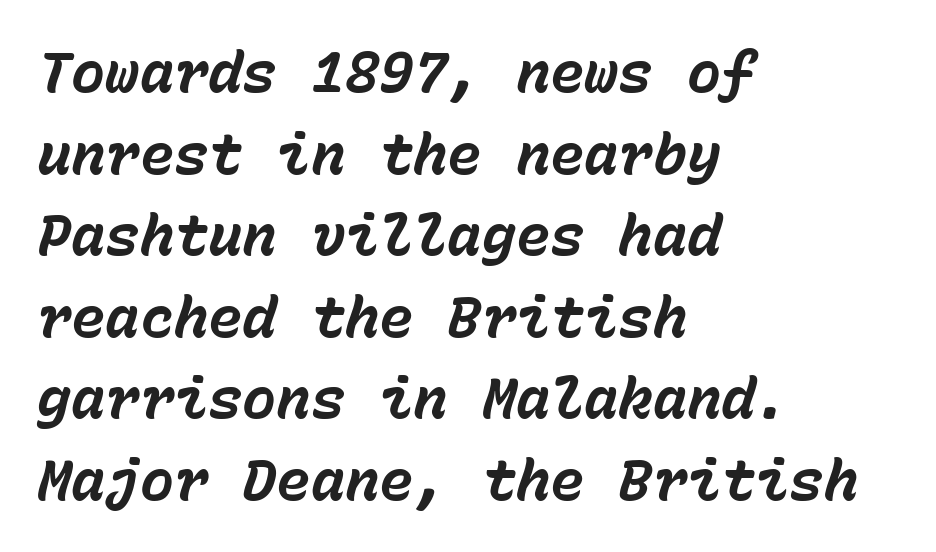
Casual observation: everything's shoved over to the left. Check under the words: just untouched page. Nothing unusual about the tracking: characters are spaced as the font intends. Observe the lean: these are italic letterforms.
